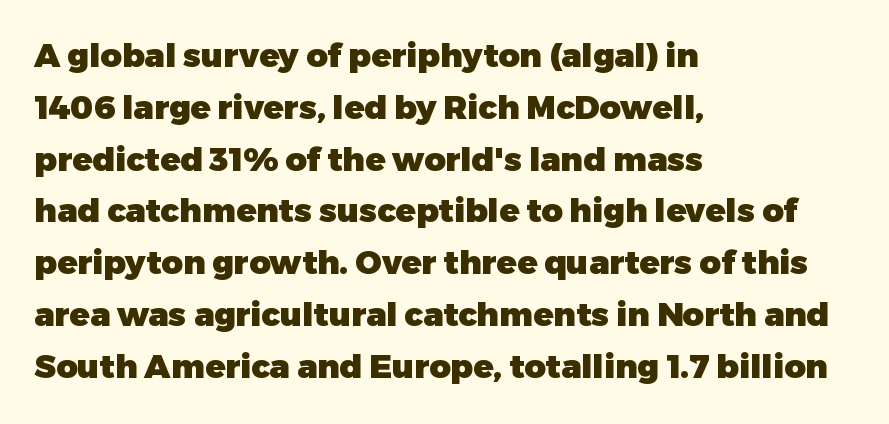
Q: Is the text bold? A: Yes.
Q: Is the text italic (slanted)? A: No, it is upright.
Q: Is the typeface a serif or a sans-serif typeface? A: Sans-serif.
Q: Is the text underlined? A: No.
Q: How is the paragraph aligned? A: Left-aligned.
Q: Is the spacing between letters normal or unusually wide? A: Normal.
Q: Is the spacing between lines tight, normal or loose? A: Normal.
Q: Width (condensed, normal, or wide)? A: Normal.
Q: Stroke contrast? A: Low.
Q: x-height? A: Medium.
Q: Monospaced? A: No.
